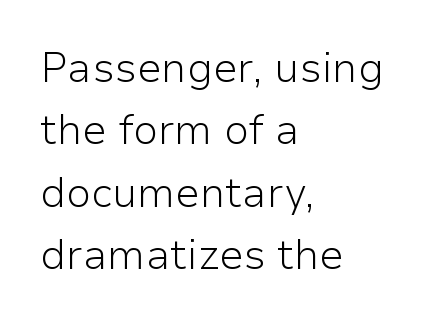
The image shows 41 px light sans-serif type, upright; set left-aligned, normal line spacing (1.52x), normal letter spacing, not underlined; low stroke contrast and a medium x-height.
